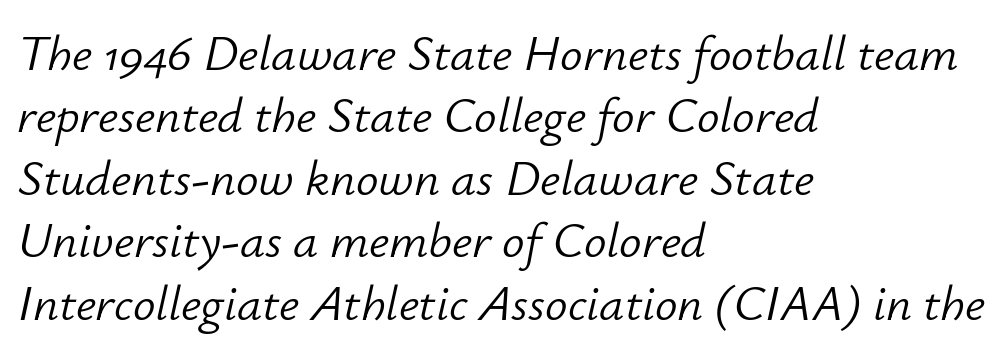
The image shows 50 px light type, italic (leaning right); set left-aligned, normal line spacing (1.25x), normal letter spacing, not underlined; low stroke contrast and a small x-height.
